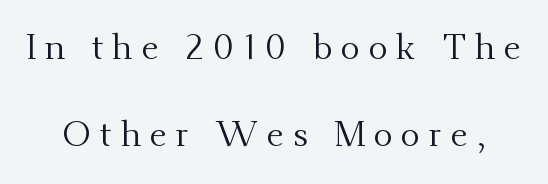
The foot of each line stays bare and open. Nothing heavy about these letters — not bold at all. Horizontal bands of white between lines are thick stripes. Unlike italic type, these characters show no tilt at all. You can tell from the footed stems that serif type was used.
